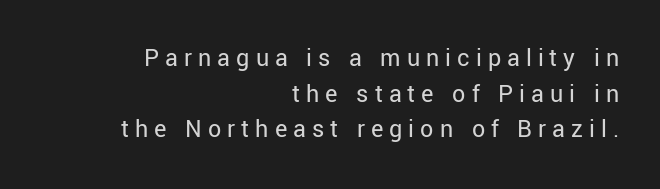
The image shows 26 px text type, upright; set right-aligned, normal line spacing (1.37x), unusually wide letter spacing (+0.23 em), not underlined.
